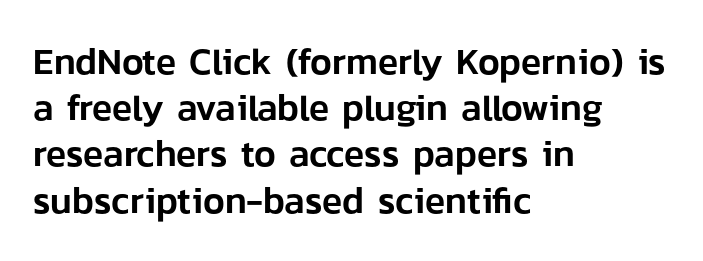
The image shows 37 px sans-serif type, upright; set left-aligned, normal line spacing (1.25x), normal letter spacing, not underlined; low stroke contrast and a medium x-height.
